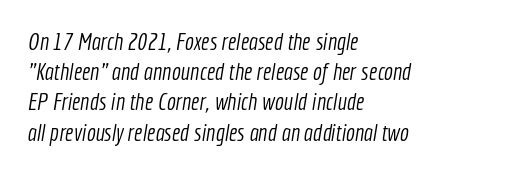
The image shows 24 px text type; set left-aligned, normal line spacing (1.26x), normal letter spacing, not underlined.
